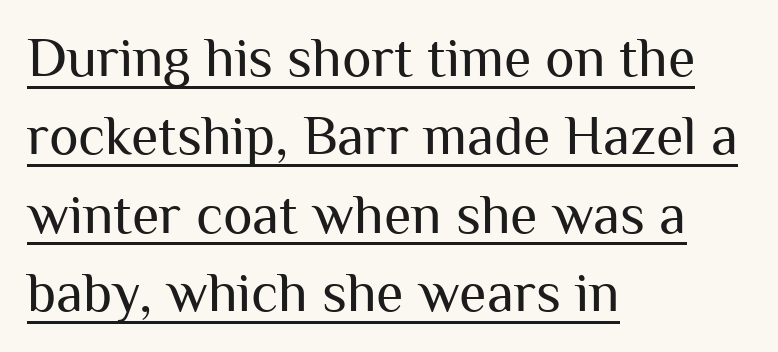
The passage shown is underscored from start to finish. Look at the bottom of the vertical strokes: they stop flat, with no serifs. Default kerning and tracking; the words read as compact shapes. Does the copy run flush right? No — it runs flush left.
